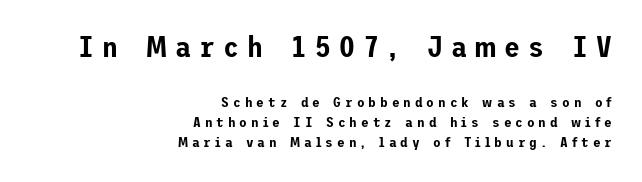
The image shows 29 px sans-serif type, upright; set right-aligned, normal line spacing (1.42x), unusually wide letter spacing (+0.28 em), not underlined; the first (top) block is 2.07x larger; low stroke contrast and a medium x-height.
